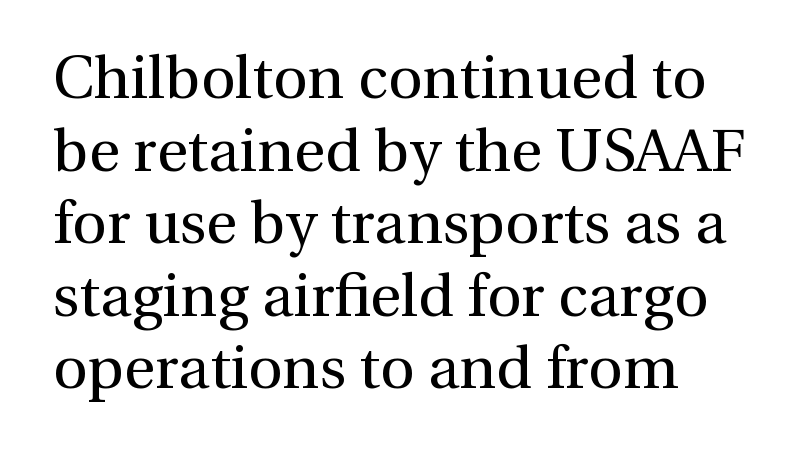
The strip under each line holds only bare page. Proportional: the letters do not fall into vertical columns. The tracking reads as untouched default to a designer's eye. Weight: not bold — regular or lighter. A roman cut, with each character standing at attention.
